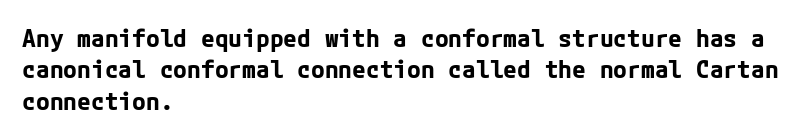
Q: Is the text bold? A: Yes.
Q: Is the text italic (slanted)? A: No, it is upright.
Q: Is the text underlined? A: No.
Q: How is the paragraph aligned? A: Left-aligned.
Q: Is the spacing between letters normal or unusually wide? A: Normal.
Q: Is the spacing between lines tight, normal or loose? A: Normal.
